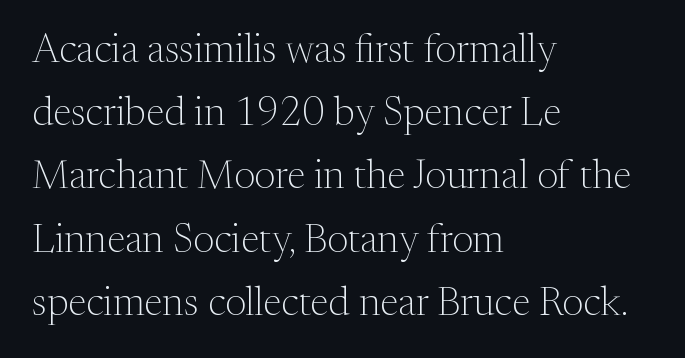
Q: Is the text bold? A: No.
Q: Is the text italic (slanted)? A: No, it is upright.
Q: Is the typeface a serif or a sans-serif typeface? A: Serif.
Q: Is the text underlined? A: No.
Q: How is the paragraph aligned? A: Left-aligned.
Q: Is the spacing between letters normal or unusually wide? A: Normal.
Q: Is the spacing between lines tight, normal or loose? A: Normal.
Q: Width (condensed, normal, or wide)? A: Normal.
Q: Stroke contrast? A: Medium.
Q: x-height? A: Medium.
Q: Monospaced? A: No.
